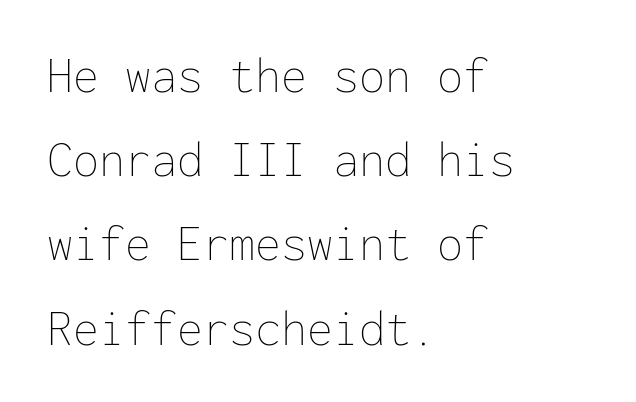
The baseline area is clear. The characters are drawn with everyday or finer stroke widths. This is roman type, the default non-slanted kind. Is the letter spacing exaggerated? No — it looks like the ordinary default. This sample has the even, mechanical cadence of fixed-width lettering.
